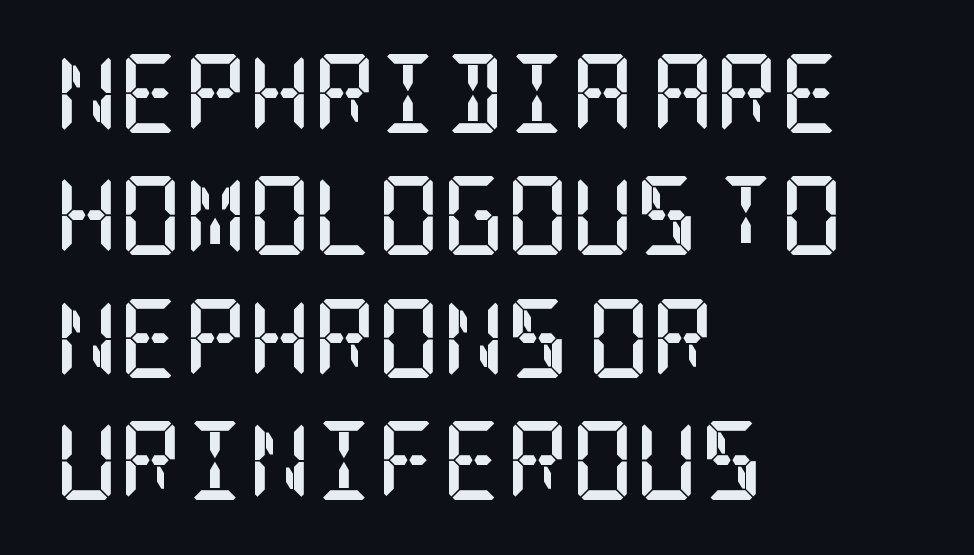
{"serif": "yes", "italic": "no", "bold": "yes", "weight": "semibold", "width": "condensed", "stroke_contrast": "low", "x_height": "large", "underline": "no", "align": "left", "line_spacing": "normal", "line_spacing_ratio": 1.55, "letter_spacing": "normal", "letter_spacing_em": 0.0, "glyph_px": 79}
